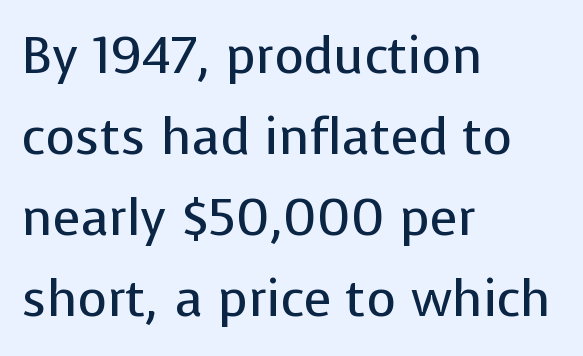
What stands out about the letter spacing? Nothing — it is the standard amount. Words float on clear page, feet unadorned. Tall strokes in this sample are plumb rather than angled. Nope, no serifs anywhere on these letters. Compared with a typical body face, this is equally light or lighter still.
